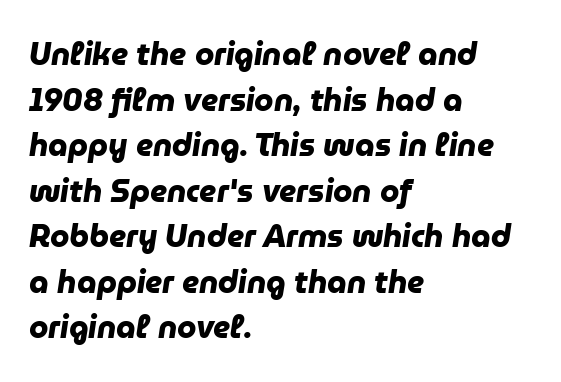
The image shows 31 px heavy sans-serif type; set left-aligned, normal line spacing (1.47x), normal letter spacing, not underlined; low stroke contrast and a medium x-height.
